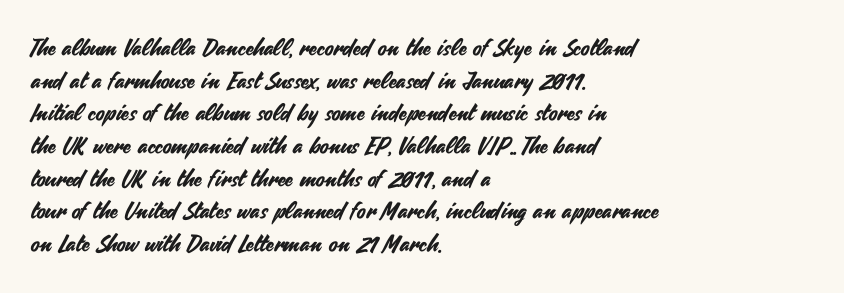
All the whitespace from short lines collects on the right. Standard letterfit; no display-style spreading of the glyphs. The area under the type is left untouched. If you measured baseline to baseline, you'd find a middling distance.
